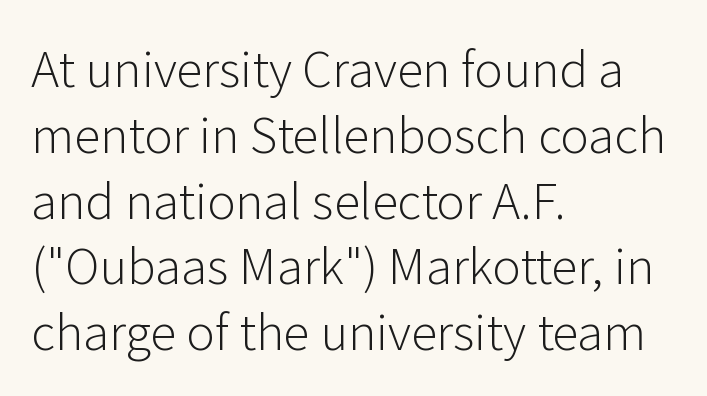
Q: Is the text bold? A: No.
Q: Is the text italic (slanted)? A: No, it is upright.
Q: Is the typeface a serif or a sans-serif typeface? A: Sans-serif.
Q: Is the text underlined? A: No.
Q: How is the paragraph aligned? A: Left-aligned.
Q: Is the spacing between letters normal or unusually wide? A: Normal.
Q: Is the spacing between lines tight, normal or loose? A: Normal.
Q: Width (condensed, normal, or wide)? A: Normal.
Q: Stroke contrast? A: Low.
Q: x-height? A: Medium.
Q: Monospaced? A: No.
